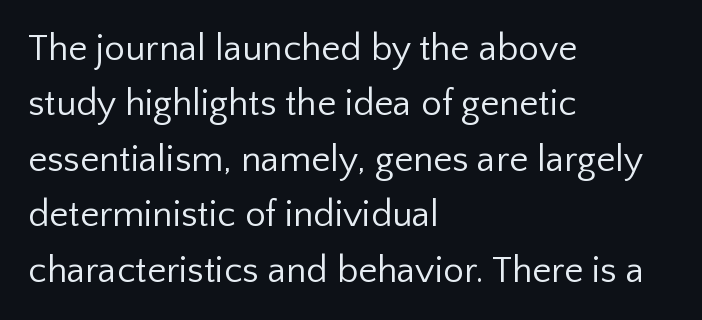
These lines are rendered in a variable-pitch font. The area under the type is left untouched. I'd call this a sans setting — the letters go barefoot. Nope, not italic — everything's standing straight. There is no visible air inserted between adjacent glyphs. Is the type heavy? It reads as light-to-regular instead.
